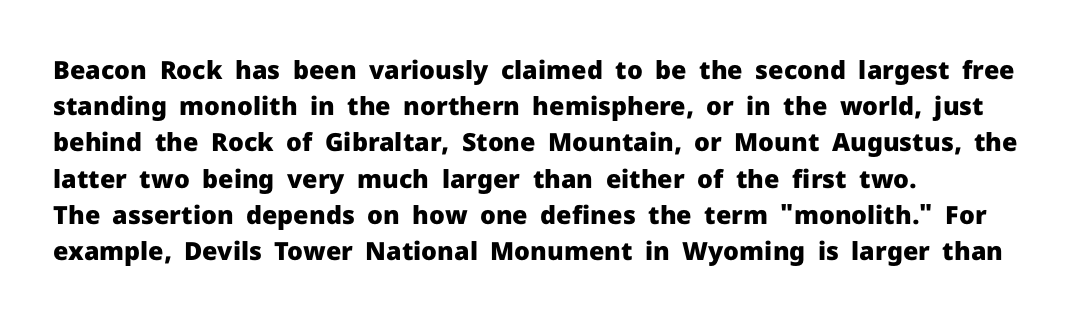
{"italic": "no", "bold": "yes", "underline": "no", "align": "left", "line_spacing": "normal", "line_spacing_ratio": 1.45, "letter_spacing": "normal", "letter_spacing_em": 0.0, "glyph_px": 25}
